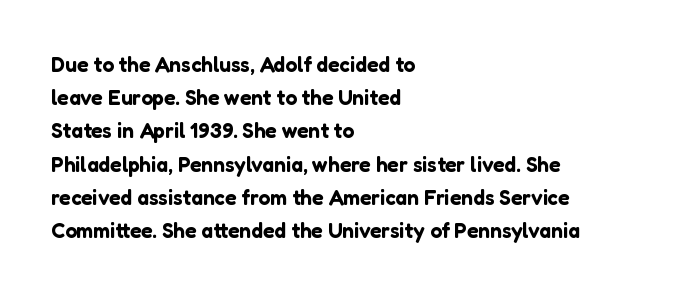
The tracking reads as untouched default to a designer's eye. Anything drawn beneath the words? Only blank space. Leading: standard. The lettering holds an erect, upright posture throughout.
